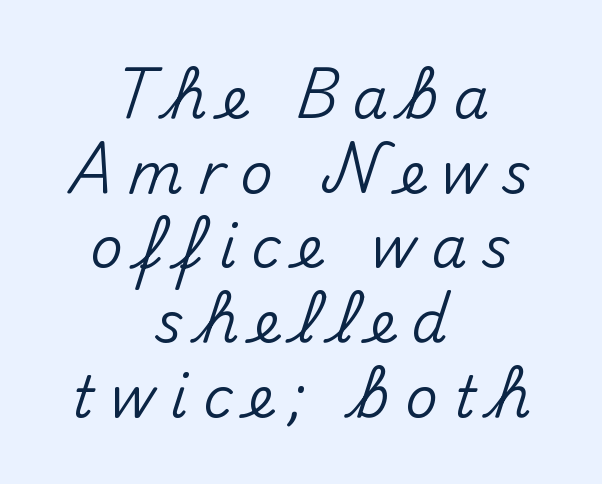
Q: Is the text italic (slanted)? A: Yes.
Q: Is the typeface a serif or a sans-serif typeface? A: Sans-serif.
Q: Is the text underlined? A: No.
Q: How is the paragraph aligned? A: Centered.
Q: Is the spacing between letters normal or unusually wide? A: Unusually wide.
Q: Is the spacing between lines tight, normal or loose? A: Normal.
Q: Width (condensed, normal, or wide)? A: Normal.
Q: Stroke contrast? A: Medium.
Q: x-height? A: Small.
Q: Monospaced? A: No.
